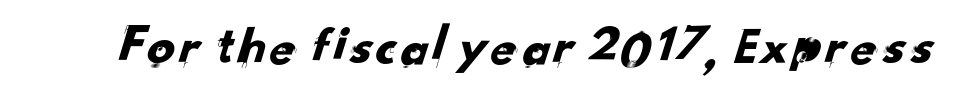
{"serif": "no", "width": "normal", "stroke_contrast": "low", "x_height": "small", "monospaced": "no", "underline": "no", "letter_spacing": "normal", "letter_spacing_em": 0.0, "glyph_px": 55}
